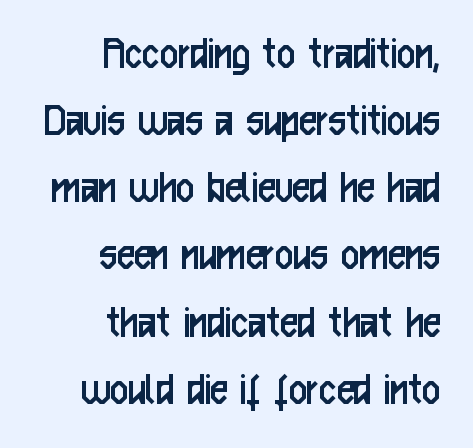
Q: Is the text bold? A: No.
Q: Is the text italic (slanted)? A: No, it is upright.
Q: Is the typeface a serif or a sans-serif typeface? A: Sans-serif.
Q: Is the text underlined? A: No.
Q: How is the paragraph aligned? A: Right-aligned.
Q: Is the spacing between letters normal or unusually wide? A: Normal.
Q: Is the spacing between lines tight, normal or loose? A: Normal.
Q: Width (condensed, normal, or wide)? A: Condensed.
Q: Stroke contrast? A: Low.
Q: x-height? A: Medium.
Q: Monospaced? A: No.
